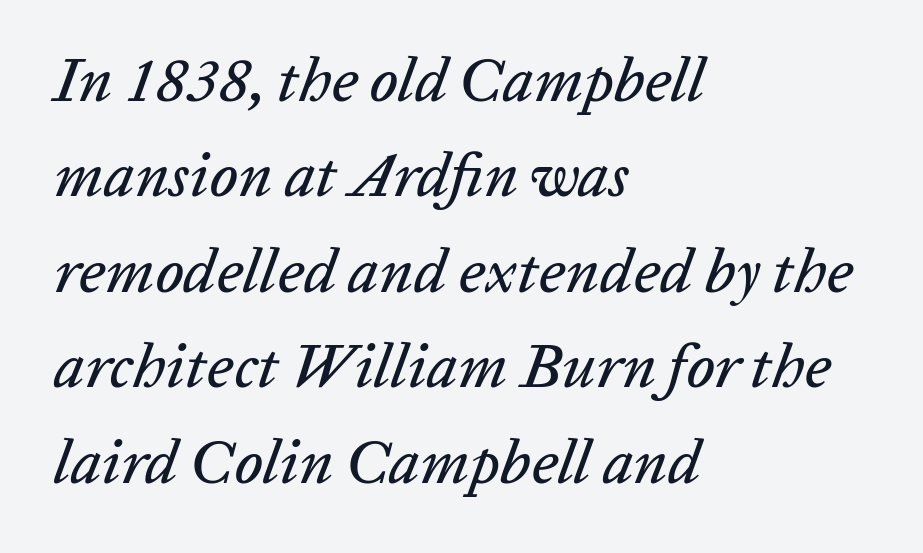
Q: Is the text italic (slanted)? A: Yes, it leans right by about 20 degrees.
Q: Is the text underlined? A: No.
Q: How is the paragraph aligned? A: Left-aligned.
Q: Is the spacing between letters normal or unusually wide? A: Normal.
Q: Is the spacing between lines tight, normal or loose? A: Normal.
Q: Width (condensed, normal, or wide)? A: Normal.
Q: Stroke contrast? A: Low.
Q: x-height? A: Medium.
Q: Monospaced? A: No.
